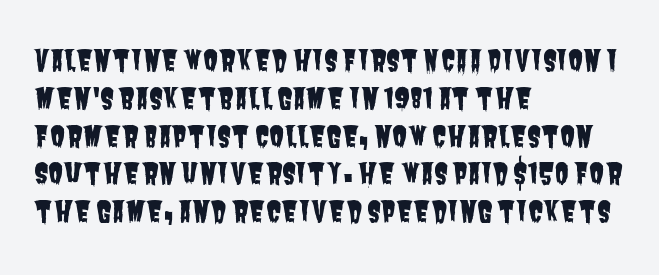
{"serif": "no", "width": "condensed", "stroke_contrast": "low", "x_height": "large", "monospaced": "no", "underline": "no", "align": "left", "line_spacing": "normal", "line_spacing_ratio": 1.35, "letter_spacing": "normal", "letter_spacing_em": 0.0, "glyph_px": 28}
